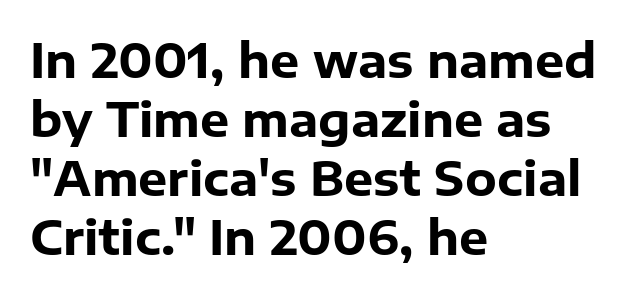
The horizontal fit of the characters is conventional and even. Type style note: lacks serifs. The baseline area is clear. The passage shown stacks its lines at a standard gap.
